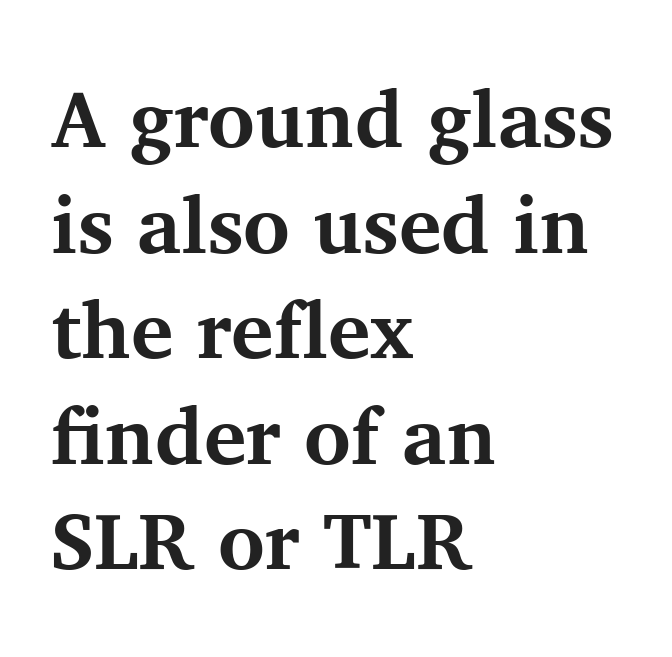
{"serif": "yes", "italic": "no", "bold": "yes", "weight": "bold", "width": "normal", "stroke_contrast": "medium", "x_height": "medium", "monospaced": "no", "underline": "no", "align": "left", "line_spacing": "normal", "line_spacing_ratio": 1.32, "letter_spacing": "normal", "letter_spacing_em": 0.0, "glyph_px": 80}
